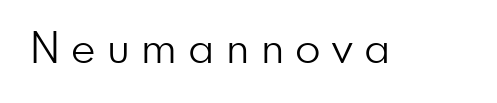
Q: Is the text bold? A: No.
Q: Is the text italic (slanted)? A: No, it is upright.
Q: Is the typeface a serif or a sans-serif typeface? A: Sans-serif.
Q: Is the text underlined? A: No.
Q: Is the spacing between letters normal or unusually wide? A: Unusually wide.
Q: Width (condensed, normal, or wide)? A: Normal.
Q: Stroke contrast? A: Low.
Q: x-height? A: Small.
Q: Monospaced? A: No.
